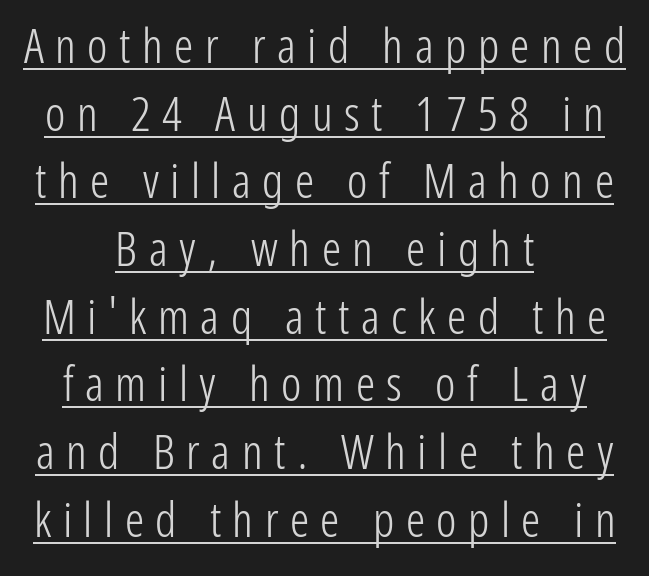
Tracking here is generous; glyphs stand well apart from one another. The specimen includes a rule beneath the text block's lines. Type style note: lacks serifs. These lines sit exactly where default settings would place them. A typesetter would mark this as roman, not italic. The passage shown is typed in a proportional face where columns would drift.
